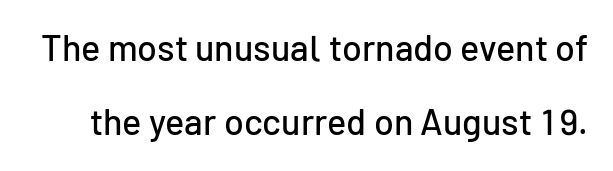
Glyph-to-glyph distance matches everyday printed text. The type sits square on the baseline with zero lean. Think of a printed novel: that variable character pitch is what you see here. Is there much room between lines? Yes — plenty of vertical air separates them.
